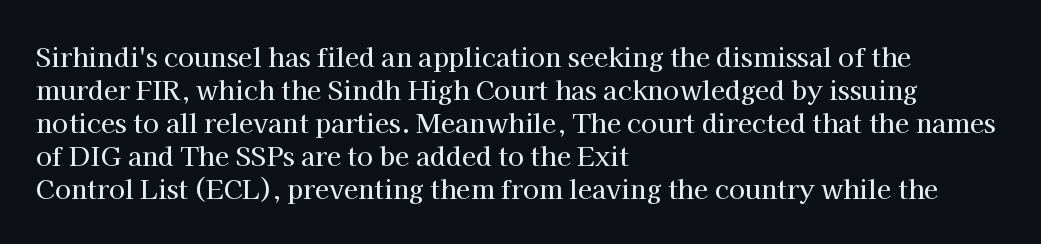
The foot of each line stays bare and open. Leading matches the norm, producing a regular column. The paragraph shown leans on its left margin. The gaps between neighbouring characters are ordinary and unremarkable. Italic? Not at all — the glyphs are vertical.
